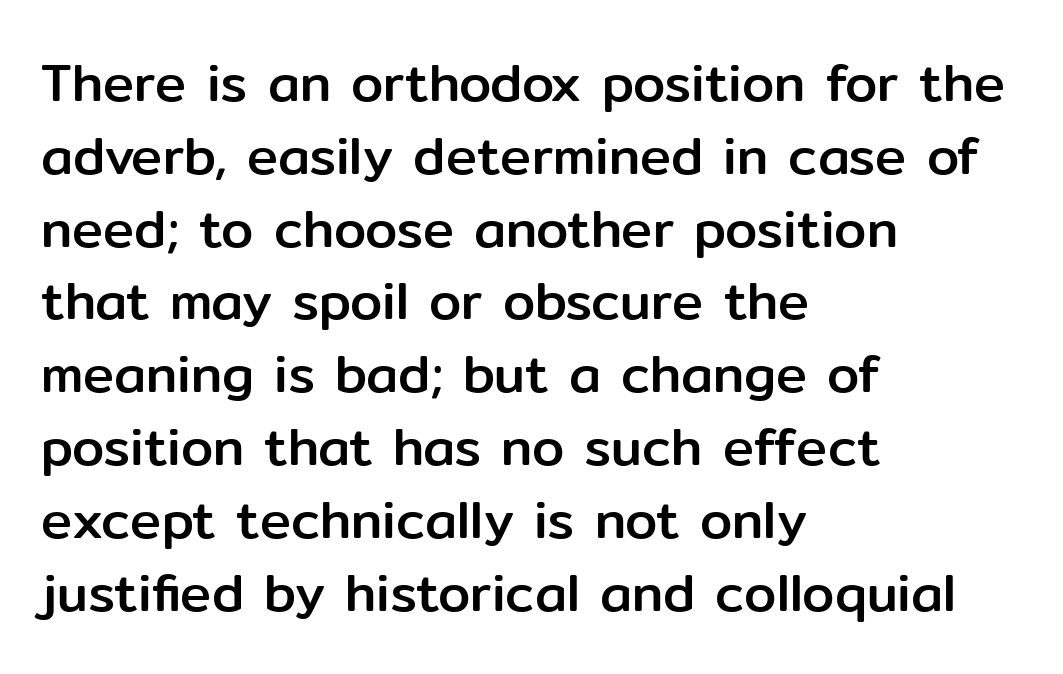
{"serif": "no", "italic": "no", "width": "normal", "stroke_contrast": "low", "x_height": "medium", "monospaced": "no", "underline": "no", "align": "left", "line_spacing": "normal", "line_spacing_ratio": 1.4, "letter_spacing": "normal", "letter_spacing_em": 0.0, "glyph_px": 52}
